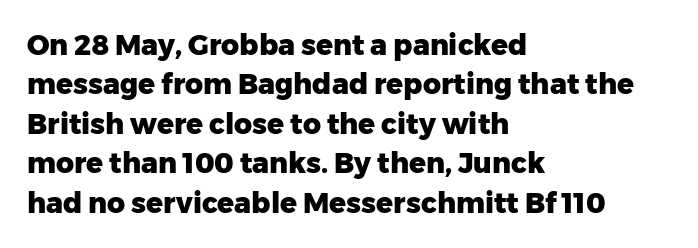
{"serif": "no", "italic": "no", "bold": "yes", "weight": "heavy", "width": "normal", "stroke_contrast": "low", "x_height": "medium", "monospaced": "no", "underline": "no", "align": "left", "line_spacing": "normal", "line_spacing_ratio": 1.41, "letter_spacing": "normal", "letter_spacing_em": 0.0, "glyph_px": 28}
